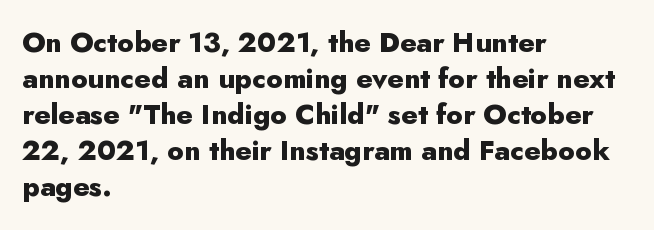
Q: Is the text bold? A: Yes.
Q: Is the text italic (slanted)? A: No, it is upright.
Q: Is the typeface a serif or a sans-serif typeface? A: Sans-serif.
Q: Is the text underlined? A: No.
Q: How is the paragraph aligned? A: Left-aligned.
Q: Is the spacing between letters normal or unusually wide? A: Normal.
Q: Is the spacing between lines tight, normal or loose? A: Normal.
Q: Width (condensed, normal, or wide)? A: Normal.
Q: Stroke contrast? A: Low.
Q: x-height? A: Small.
Q: Monospaced? A: No.
